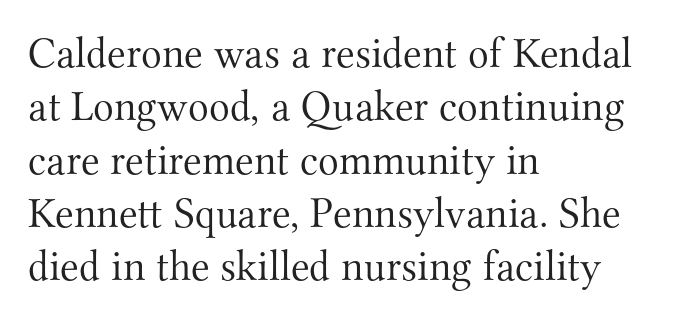
The image shows 43 px light serif type, upright; set left-aligned, line spacing 1.24x, normal letter spacing, not underlined; medium stroke contrast and a small x-height.
